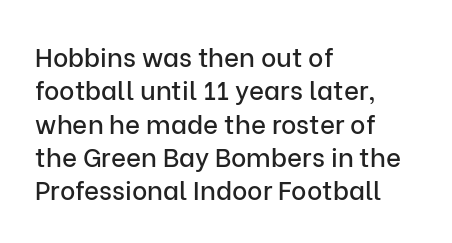
The image shows 26 px text type, upright; set left-aligned, normal line spacing (1.28x), normal letter spacing, not underlined.
